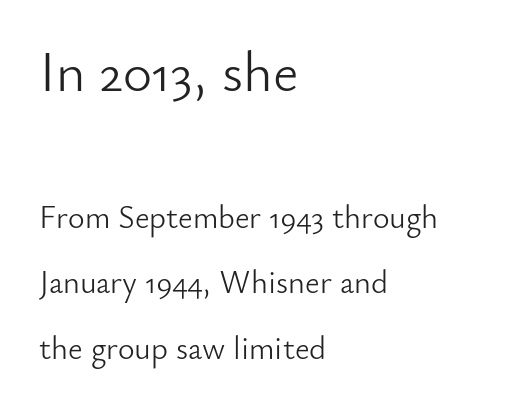
Q: Is the text bold? A: No.
Q: Is the text italic (slanted)? A: No, it is upright.
Q: Is the typeface a serif or a sans-serif typeface? A: Sans-serif.
Q: Is the text underlined? A: No.
Q: How is the paragraph aligned? A: Left-aligned.
Q: Is the spacing between letters normal or unusually wide? A: Normal.
Q: Is the spacing between lines tight, normal or loose? A: Loose.
Q: Which block of text is set in a larger size, the first (top) or the second (bottom)? A: The first (top) one.
Q: Width (condensed, normal, or wide)? A: Normal.
Q: Stroke contrast? A: Low.
Q: x-height? A: Small.
Q: Monospaced? A: No.
